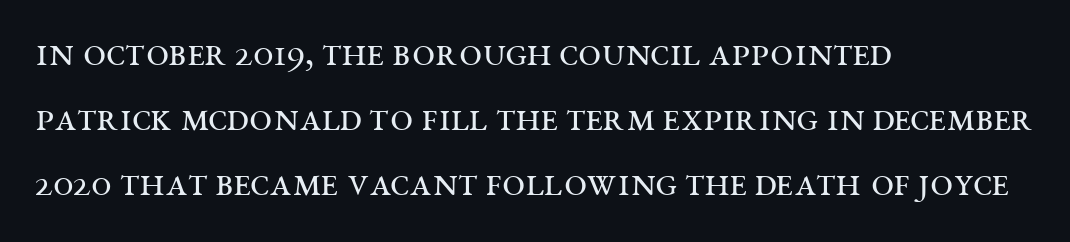
The letters advance in unequal steps, a hallmark of proportional type. Vertical spacing — default. Any mark beneath the type? The region is blank. The letters stand straight up with perfectly vertical stems. No heavy texture on the line: the type isn't bold.
